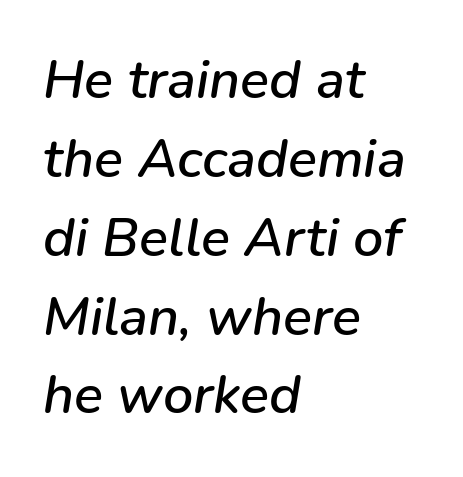
Q: Is the text italic (slanted)? A: Yes, it leans right by about 9 degrees.
Q: Is the text underlined? A: No.
Q: How is the paragraph aligned? A: Left-aligned.
Q: Is the spacing between letters normal or unusually wide? A: Normal.
Q: Is the spacing between lines tight, normal or loose? A: Normal.
Q: Width (condensed, normal, or wide)? A: Normal.
Q: Stroke contrast? A: Low.
Q: x-height? A: Medium.
Q: Monospaced? A: No.
